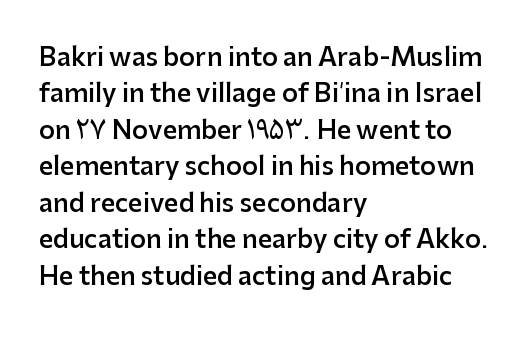
The image shows 25 px text type, upright; set left-aligned, normal line spacing (1.46x), normal letter spacing, not underlined.
